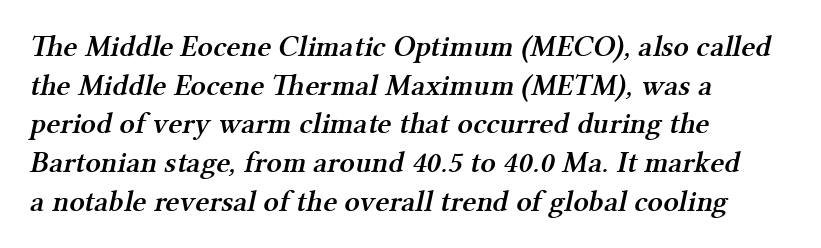
The image shows 30 px semibold serif type; set left-aligned, normal line spacing (1.29x), normal letter spacing, not underlined; medium stroke contrast and a medium x-height.
